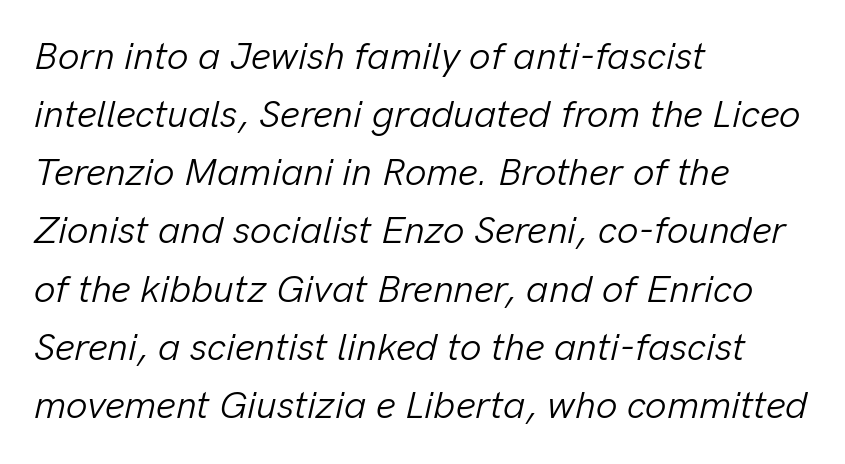
{"italic": "yes", "lean": "right", "slant_degrees": 13, "bold": "no", "weight": "light", "width": "normal", "stroke_contrast": "low", "x_height": "medium", "monospaced": "no", "underline": "no", "align": "left", "line_spacing": "normal", "line_spacing_ratio": 1.53, "letter_spacing": "normal", "letter_spacing_em": 0.0, "glyph_px": 38}
